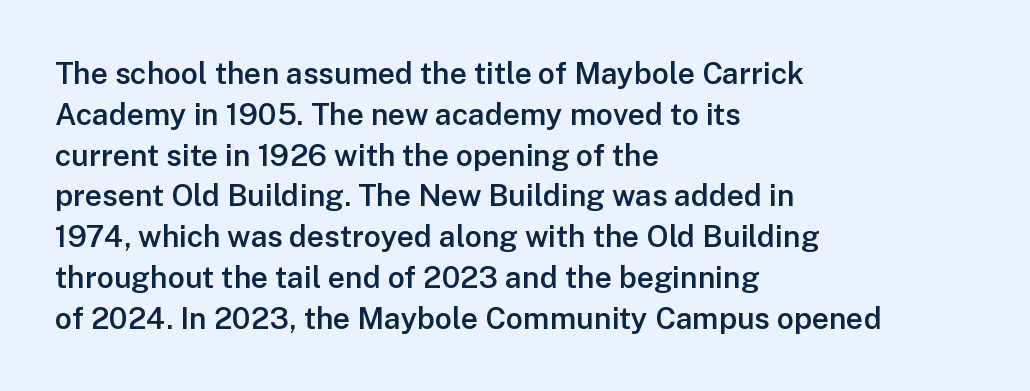
Q: Is the text bold? A: Semi-bold.
Q: Is the text italic (slanted)? A: No, it is upright.
Q: Is the typeface a serif or a sans-serif typeface? A: Sans-serif.
Q: Is the text underlined? A: No.
Q: How is the paragraph aligned? A: Left-aligned.
Q: Is the spacing between letters normal or unusually wide? A: Normal.
Q: Is the spacing between lines tight, normal or loose? A: Normal.
Q: Width (condensed, normal, or wide)? A: Normal.
Q: Stroke contrast? A: Low.
Q: x-height? A: Medium.
Q: Monospaced? A: No.
